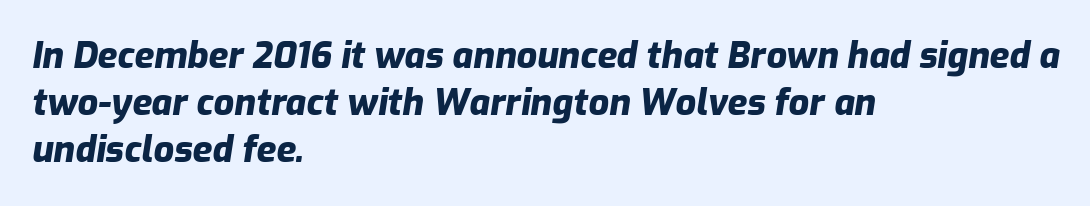
Notice how thick the strokes are: this is what a full bold looks like. Check under the words: just untouched page. Horizontally, the lines are justified to the leading edge only. Observe the ordinary spacing: letters are neighbours, not strangers. The rows are spaced the way most documents space them.
